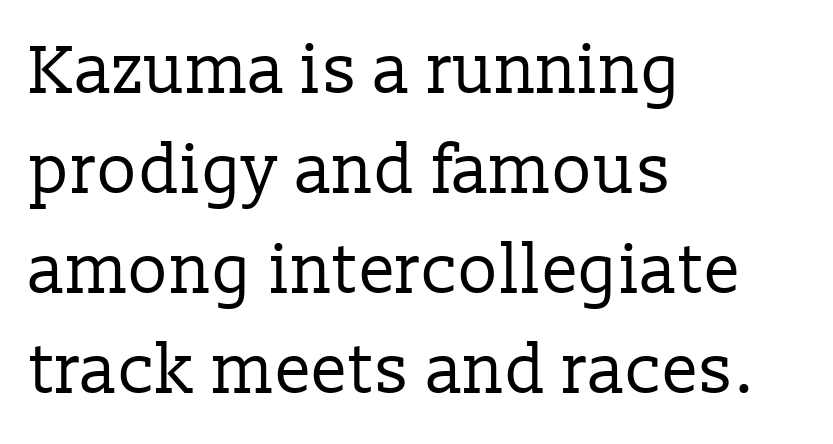
Beneath every word, the page is bare. Posture: straight, roman, zero tilt. Glyph-to-glyph distance matches everyday printed text. Regular leading. Check where the strokes stop: tiny serifs finish them off.
